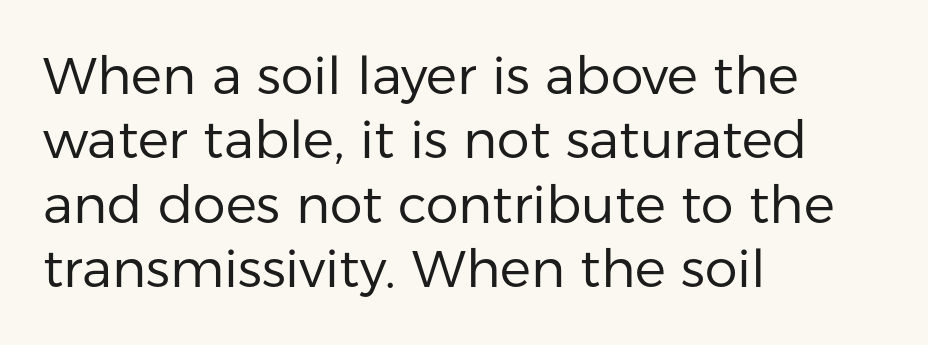
{"serif": "no", "italic": "no", "bold": "no", "weight": "regular", "width": "normal", "stroke_contrast": "low", "x_height": "medium", "monospaced": "no", "underline": "no", "align": "left", "line_spacing_ratio": 1.24, "letter_spacing": "normal", "letter_spacing_em": 0.0, "glyph_px": 52}
